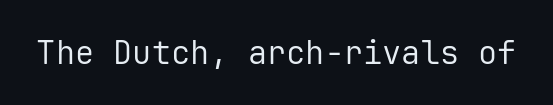
Q: Is the text bold? A: No.
Q: Is the text italic (slanted)? A: No, it is upright.
Q: Is the typeface a serif or a sans-serif typeface? A: Sans-serif.
Q: Is the text underlined? A: No.
Q: Is the spacing between letters normal or unusually wide? A: Normal.
Q: Width (condensed, normal, or wide)? A: Normal.
Q: Stroke contrast? A: Low.
Q: x-height? A: Medium.
Q: Monospaced? A: Yes.
